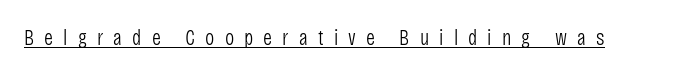
{"italic": "no", "bold": "no", "underline": "yes", "letter_spacing": "wide", "letter_spacing_em": 0.46, "glyph_px": 22}
